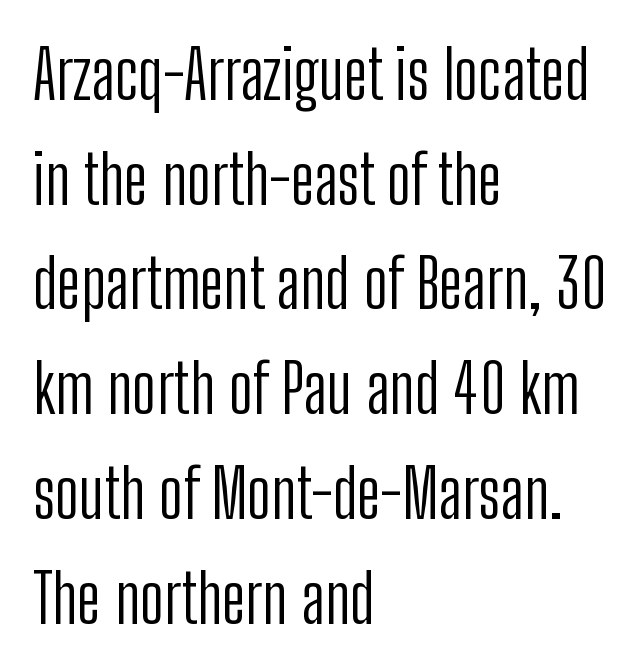
The image shows 68 px light, condensed sans-serif type, upright; set left-aligned, normal line spacing (1.54x), normal letter spacing, not underlined; low stroke contrast and a medium x-height.
